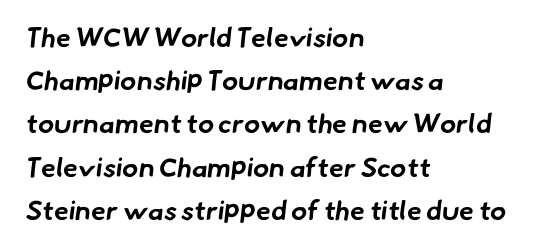
Q: Is the text bold? A: Yes.
Q: Is the text underlined? A: No.
Q: How is the paragraph aligned? A: Left-aligned.
Q: Is the spacing between letters normal or unusually wide? A: Normal.
Q: Is the spacing between lines tight, normal or loose? A: Normal.
